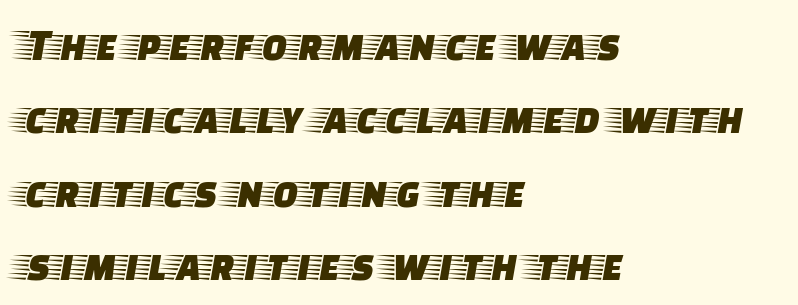
Inter-character spacing is left at the font's built-in metrics. Each letter keeps its own natural width here, so spacing adapts to shape. Short and long lines alike share a common starting point at left. Are there feet on the stems? There are — it's a serif.
